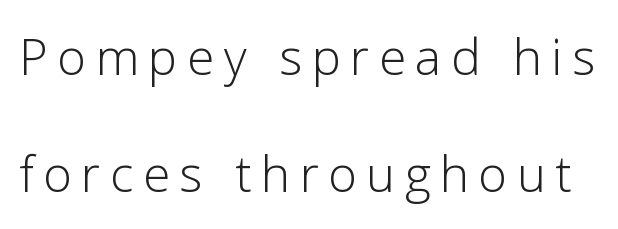
{"serif": "no", "italic": "no", "bold": "no", "weight": "light", "width": "normal", "stroke_contrast": "low", "x_height": "medium", "monospaced": "no", "underline": "no", "line_spacing_ratio": 1.77, "glyph_px": 66}
